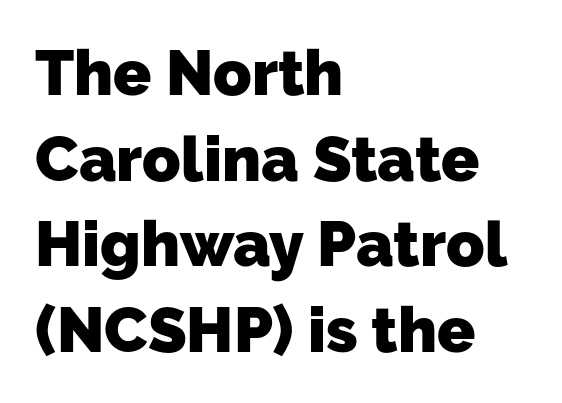
{"serif": "no", "bold": "yes", "weight": "heavy", "width": "normal", "stroke_contrast": "low", "x_height": "medium", "monospaced": "no", "underline": "no", "align": "left", "line_spacing": "normal", "line_spacing_ratio": 1.36, "letter_spacing": "normal", "letter_spacing_em": 0.0, "glyph_px": 63}
